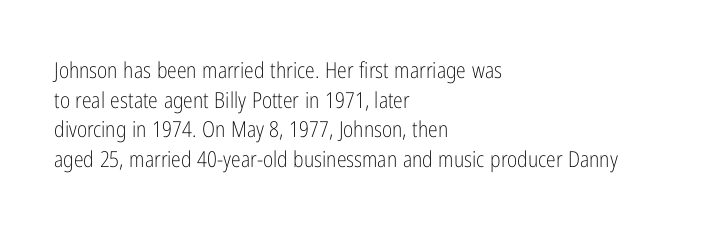
Q: Is the text bold? A: No.
Q: Is the text italic (slanted)? A: No, it is upright.
Q: Is the text underlined? A: No.
Q: How is the paragraph aligned? A: Left-aligned.
Q: Is the spacing between letters normal or unusually wide? A: Normal.
Q: Is the spacing between lines tight, normal or loose? A: Normal.
